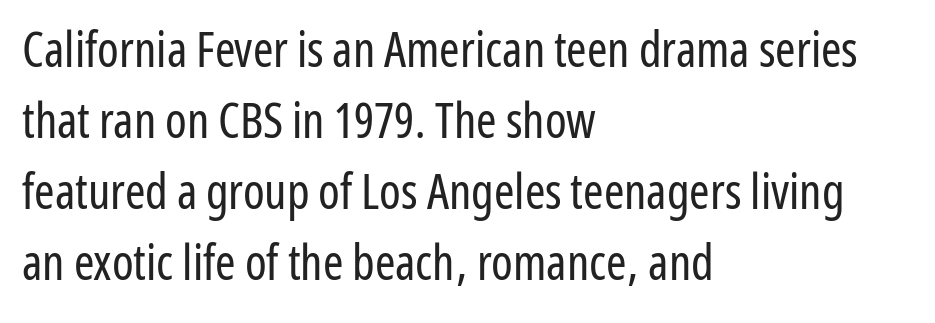
Q: Is the text bold? A: No.
Q: Is the text italic (slanted)? A: No, it is upright.
Q: Is the typeface a serif or a sans-serif typeface? A: Sans-serif.
Q: Is the text underlined? A: No.
Q: How is the paragraph aligned? A: Left-aligned.
Q: Is the spacing between letters normal or unusually wide? A: Normal.
Q: Is the spacing between lines tight, normal or loose? A: Normal.
Q: Width (condensed, normal, or wide)? A: Condensed.
Q: Stroke contrast? A: Low.
Q: x-height? A: Medium.
Q: Monospaced? A: No.
